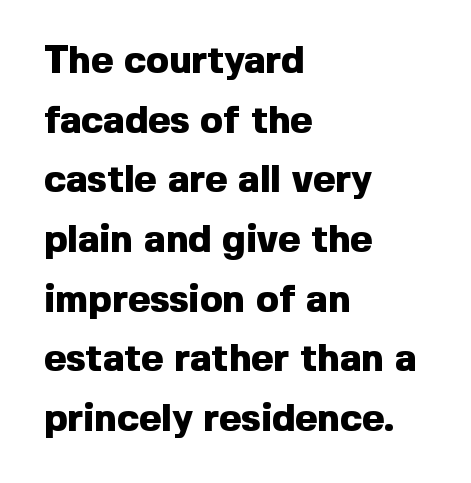
Short and long lines alike share a common starting point at left. Stroke terminals: plain, sans-serif. Does the leading feel generous? No, just average. Typesetter's note: full bold, strokes at maximum text heaviness. This sample has the flowing, uneven cadence of proportional lettering. The letters sit at their default tracking, neither squeezed nor spread.
